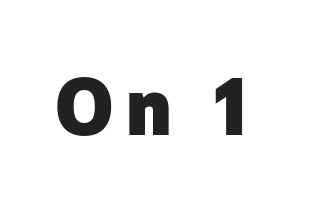
Here the designer chose a conventional face with non-uniform glyph widths. Notice how the stems are strictly vertical — no italics here. Thick stems and heavy bowls — unmistakably bold. Just letters on the line, the space beneath them empty. Serif or sans? Sans — the stroke terminals are bare.
